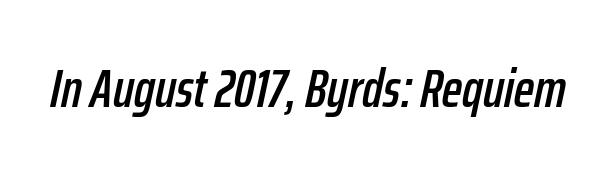
Has an underline been added? It has not. You could not count columns in this text — the font is proportionally spaced. Letter spacing: default. Looking at the ascenders, they clearly lean.
